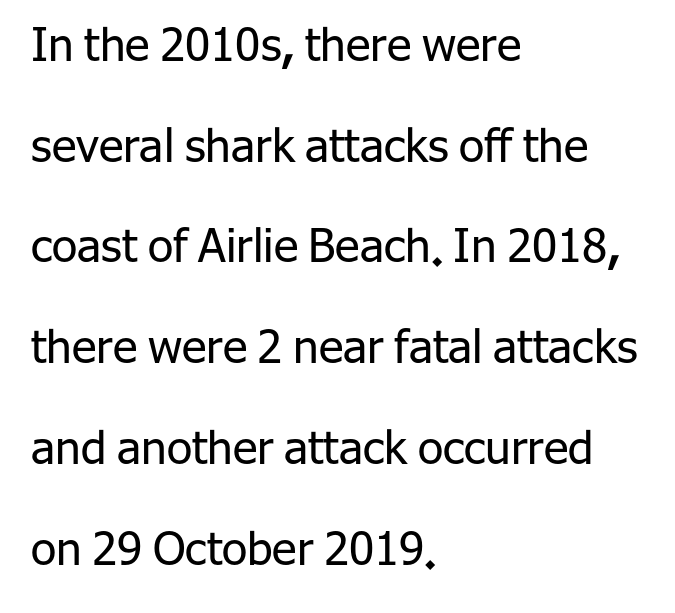
Q: Is the text bold? A: No.
Q: Is the text italic (slanted)? A: No, it is upright.
Q: Is the typeface a serif or a sans-serif typeface? A: Sans-serif.
Q: Is the text underlined? A: No.
Q: How is the paragraph aligned? A: Left-aligned.
Q: Is the spacing between letters normal or unusually wide? A: Normal.
Q: Is the spacing between lines tight, normal or loose? A: Loose.
Q: Width (condensed, normal, or wide)? A: Normal.
Q: Stroke contrast? A: Low.
Q: x-height? A: Medium.
Q: Monospaced? A: No.
